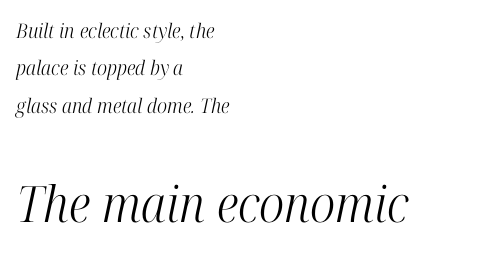
Q: Is the text bold? A: No.
Q: Is the text italic (slanted)? A: Yes, it leans right by about 12 degrees.
Q: Is the typeface a serif or a sans-serif typeface? A: Serif.
Q: Is the text underlined? A: No.
Q: How is the paragraph aligned? A: Left-aligned.
Q: Is the spacing between letters normal or unusually wide? A: Normal.
Q: Which block of text is set in a larger size, the first (top) or the second (bottom)? A: The second (bottom) one.
Q: Width (condensed, normal, or wide)? A: Condensed.
Q: Stroke contrast? A: High.
Q: x-height? A: Medium.
Q: Monospaced? A: No.
